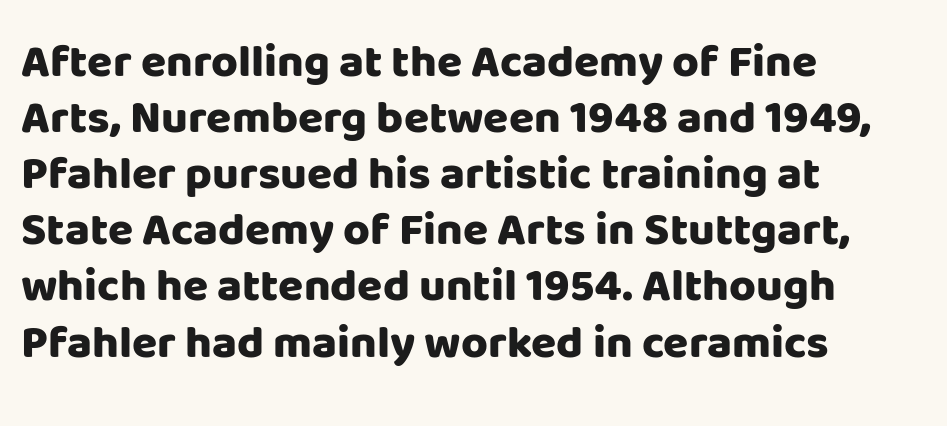
{"serif": "no", "italic": "no", "bold": "yes", "weight": "heavy", "width": "normal", "stroke_contrast": "low", "x_height": "large", "monospaced": "no", "underline": "no", "align": "left", "line_spacing_ratio": 1.22, "letter_spacing": "normal", "letter_spacing_em": 0.0, "glyph_px": 46}
